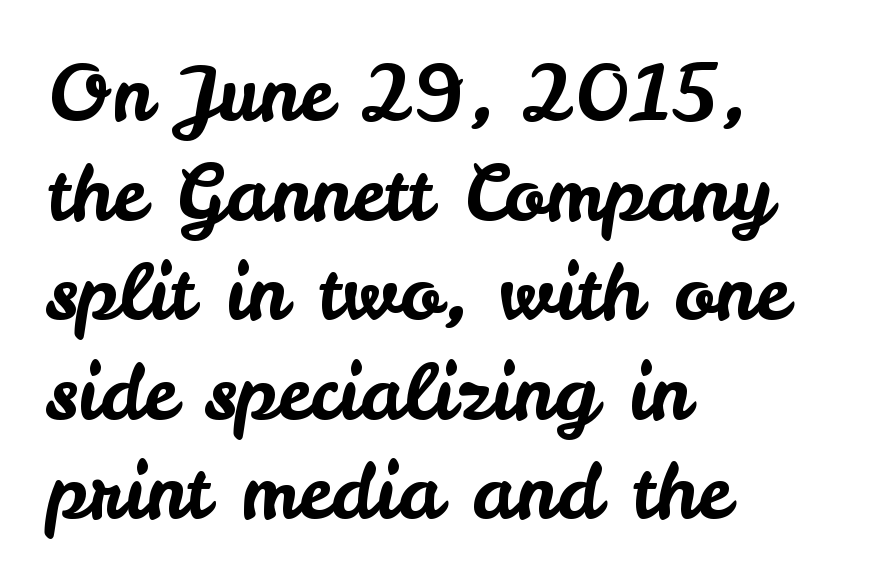
Just letters on the line, the space beneath them empty. Each letter keeps its own natural width here, so spacing adapts to shape. Casual observation: everything's shoved over to the left. Line spacing here is normal.
